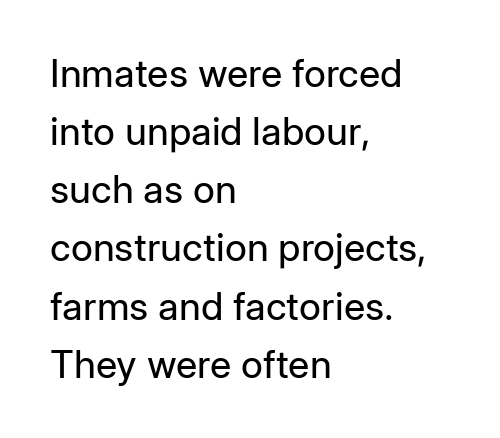
The lines in this sample share a left origin and differ only in where they stop. The face used here is a sans, in the tradition of grotesques and geometrics. This sample has the flowing, uneven cadence of proportional lettering. The strokes carry an ordinary text weight at most. The rows are spaced the way most documents space them.
